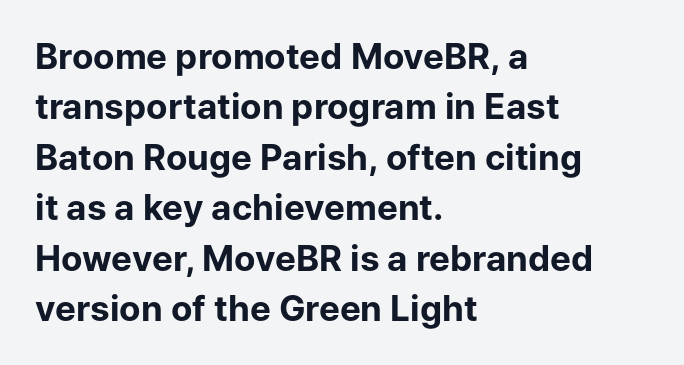
Q: Is the text bold? A: Yes.
Q: Is the text italic (slanted)? A: No, it is upright.
Q: Is the typeface a serif or a sans-serif typeface? A: Sans-serif.
Q: Is the text underlined? A: No.
Q: How is the paragraph aligned? A: Left-aligned.
Q: Is the spacing between letters normal or unusually wide? A: Normal.
Q: Is the spacing between lines tight, normal or loose? A: Normal.
Q: Width (condensed, normal, or wide)? A: Normal.
Q: Stroke contrast? A: Low.
Q: x-height? A: Medium.
Q: Monospaced? A: No.
